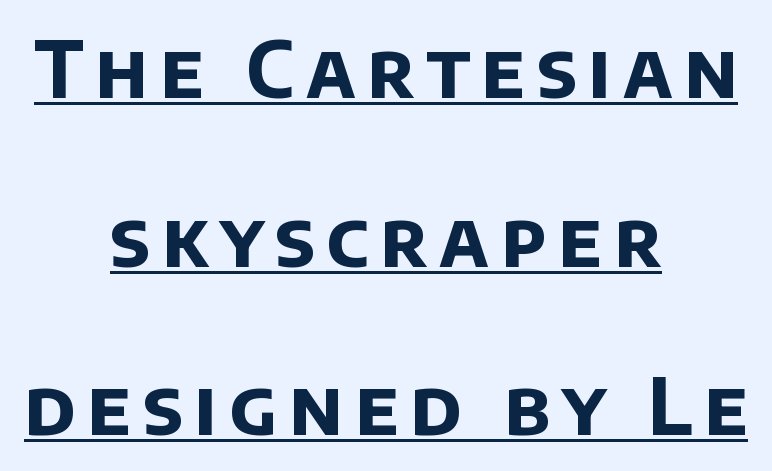
The image shows 77 px bold sans-serif type; set centered, loose line spacing (2.19x), underlined; low stroke contrast and a large x-height.
